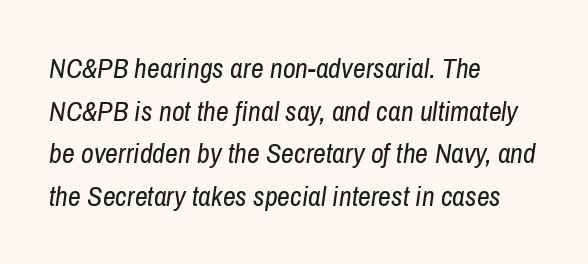
Look at the tracking — it's just the regular setting, nothing added. Each letter keeps its own natural width here, so spacing adapts to shape. The weight tops out at a normal text grade. Descenders hang freely into open space. Summary of vertical rhythm: regular, with standard interline spacing. A classic flush-left, rag-right setting is used for this passage.
